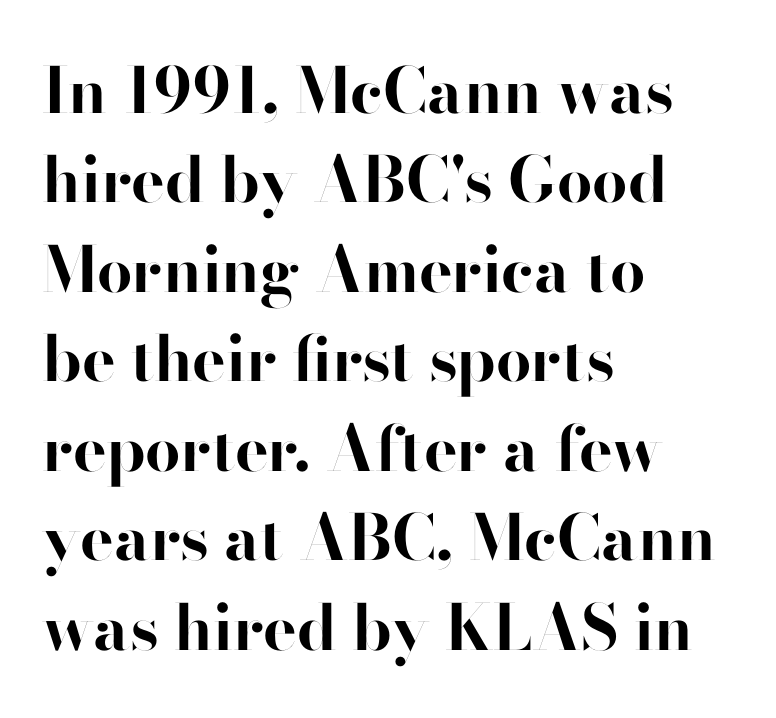
{"serif": "no", "italic": "no", "bold": "yes", "weight": "bold", "width": "normal", "stroke_contrast": "high", "x_height": "small", "monospaced": "no", "underline": "no", "align": "left", "line_spacing": "normal", "line_spacing_ratio": 1.42, "letter_spacing": "normal", "letter_spacing_em": 0.0, "glyph_px": 63}
